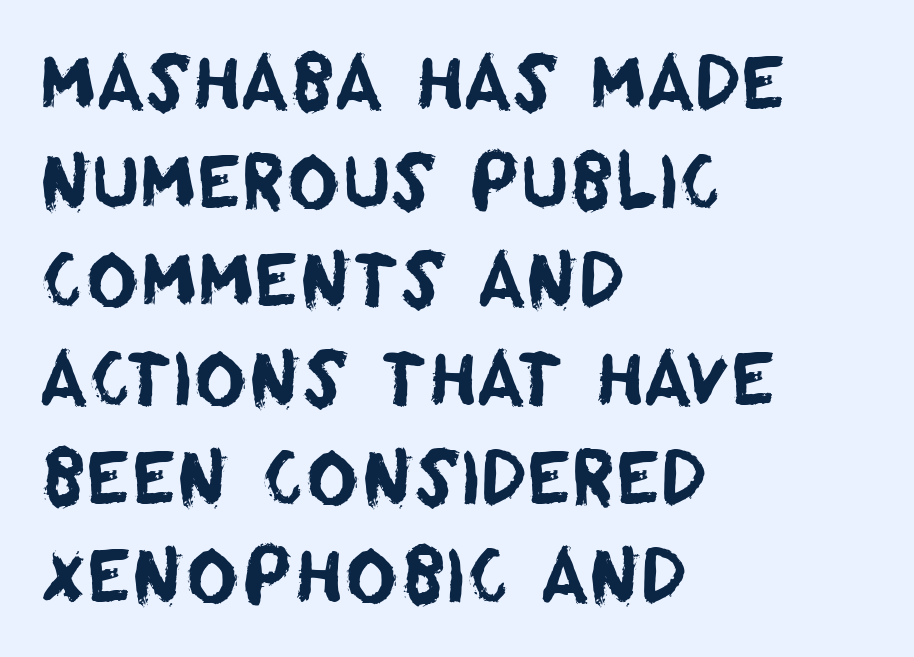
Q: Is the typeface a serif or a sans-serif typeface? A: Sans-serif.
Q: Is the text underlined? A: No.
Q: How is the paragraph aligned? A: Left-aligned.
Q: Is the spacing between letters normal or unusually wide? A: Normal.
Q: Is the spacing between lines tight, normal or loose? A: Normal.
Q: Width (condensed, normal, or wide)? A: Normal.
Q: Stroke contrast? A: Low.
Q: x-height? A: Large.
Q: Monospaced? A: No.
